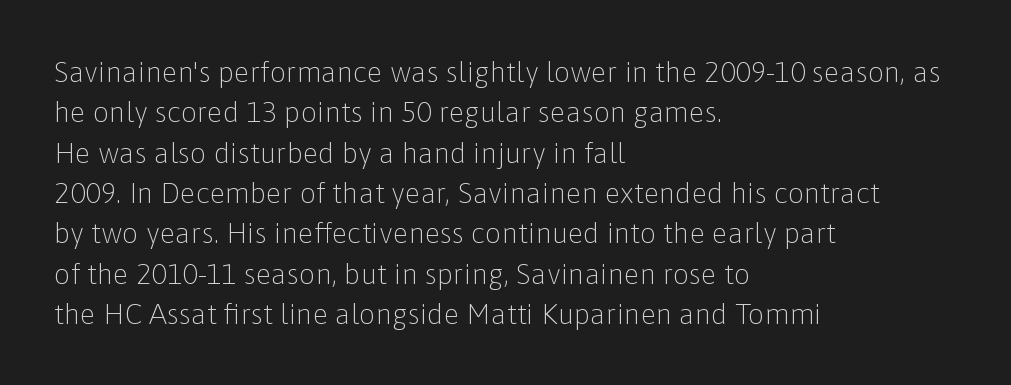
{"serif": "no", "italic": "no", "bold": "no", "weight": "light", "width": "normal", "stroke_contrast": "low", "x_height": "medium", "monospaced": "no", "underline": "no", "align": "left", "line_spacing": "normal", "line_spacing_ratio": 1.39, "letter_spacing": "normal", "letter_spacing_em": 0.0, "glyph_px": 29}
